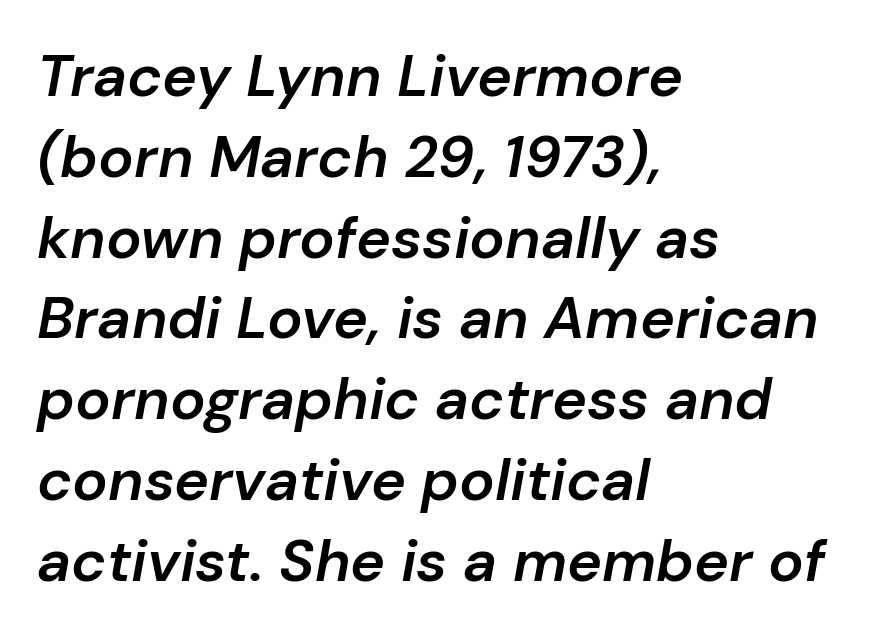
Q: Is the text bold? A: Semi-bold.
Q: Is the text italic (slanted)? A: Yes, it leans right by about 10 degrees.
Q: Is the text underlined? A: No.
Q: How is the paragraph aligned? A: Left-aligned.
Q: Is the spacing between letters normal or unusually wide? A: Normal.
Q: Is the spacing between lines tight, normal or loose? A: Normal.
Q: Width (condensed, normal, or wide)? A: Normal.
Q: Stroke contrast? A: Low.
Q: x-height? A: Medium.
Q: Monospaced? A: No.
